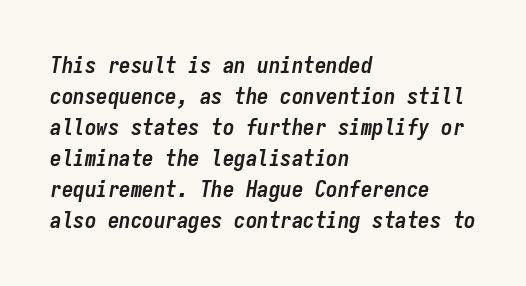
Decoration check: the copy has no underline. Weight: bold. All the whitespace from short lines collects on the right. Glyph-to-glyph distance matches everyday printed text.
